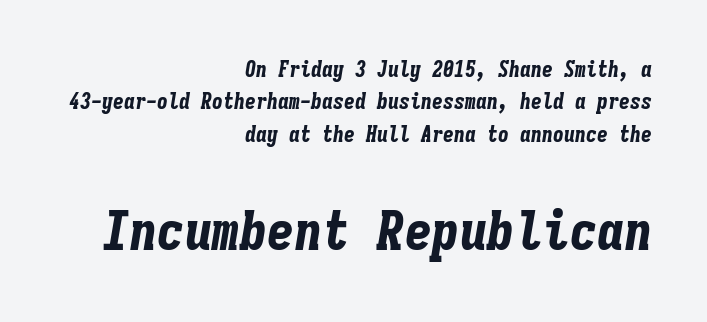
{"italic": "yes", "lean": "right", "slant_degrees": 9, "bold": "yes", "weight": "bold", "width": "condensed", "stroke_contrast": "low", "x_height": "medium", "monospaced": "yes", "underline": "no", "align": "right", "line_spacing": "normal", "line_spacing_ratio": 1.47, "letter_spacing": "normal", "letter_spacing_em": 0.0, "larger_block": "second", "size_ratio": 2.5, "glyph_px": 55}
